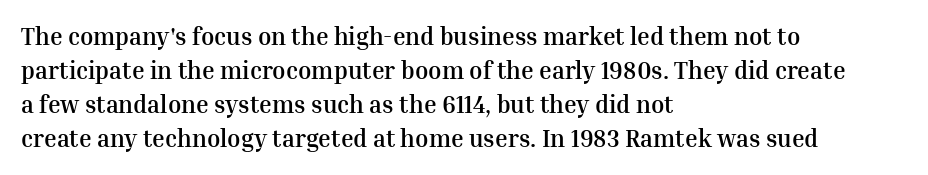
{"italic": "no", "bold": "yes", "underline": "no", "align": "left", "line_spacing": "normal", "line_spacing_ratio": 1.42, "letter_spacing": "normal", "letter_spacing_em": 0.0, "glyph_px": 24}
